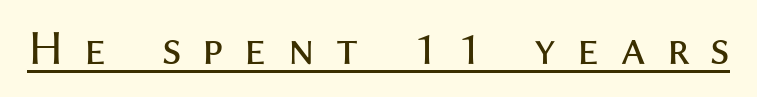
The font sits on the lighter half of the weight spectrum, regular included. Type style note: lacks serifs. The face used here appears with an underline applied. Posture: straight, roman, zero tilt. Substantial extra tracking has been applied to these lines. Proportional: the letters do not fall into vertical columns.
